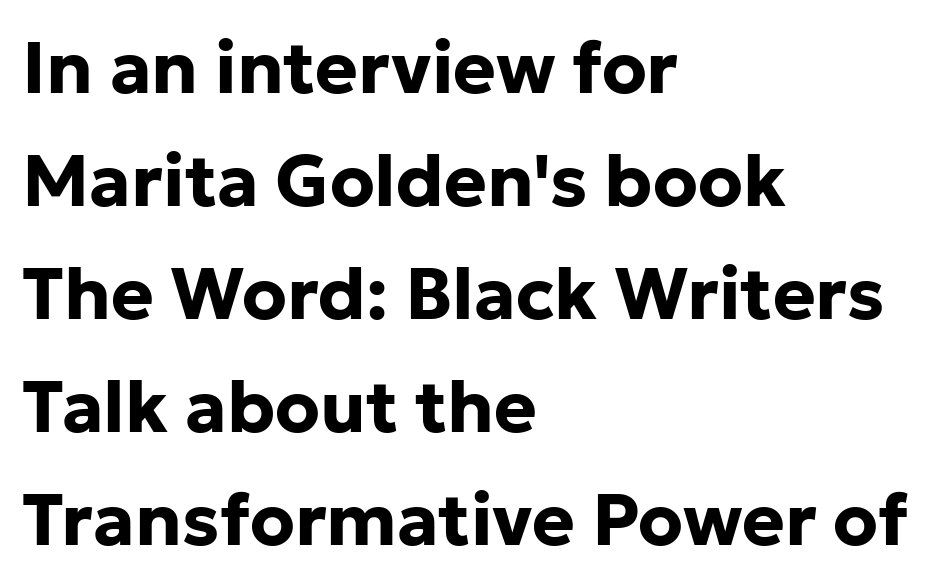
The image shows 72 px bold sans-serif type, upright; set left-aligned, normal line spacing (1.57x), normal letter spacing, not underlined; low stroke contrast and a medium x-height.
